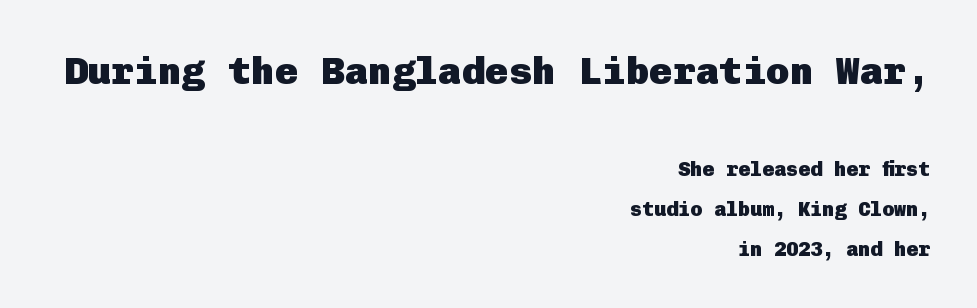
The image shows 39 px heavy sans-serif type, upright; set right-aligned, loose line spacing (2.01x), normal letter spacing, not underlined; the first (top) block is 1.95x larger; low stroke contrast and a medium x-height.
